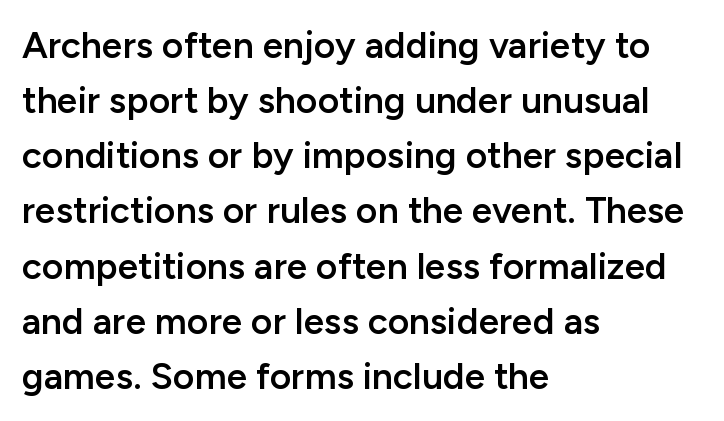
Q: Is the text bold? A: Semi-bold.
Q: Is the text italic (slanted)? A: No, it is upright.
Q: Is the typeface a serif or a sans-serif typeface? A: Sans-serif.
Q: Is the text underlined? A: No.
Q: How is the paragraph aligned? A: Left-aligned.
Q: Is the spacing between letters normal or unusually wide? A: Normal.
Q: Is the spacing between lines tight, normal or loose? A: Normal.
Q: Width (condensed, normal, or wide)? A: Normal.
Q: Stroke contrast? A: Low.
Q: x-height? A: Medium.
Q: Monospaced? A: No.
